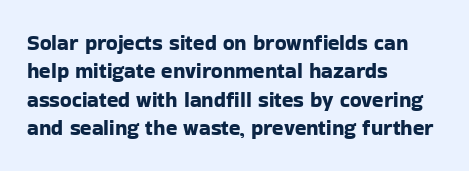
{"italic": "no", "underline": "no", "align": "left", "line_spacing": "normal", "line_spacing_ratio": 1.35, "letter_spacing": "normal", "letter_spacing_em": 0.0, "glyph_px": 21}
